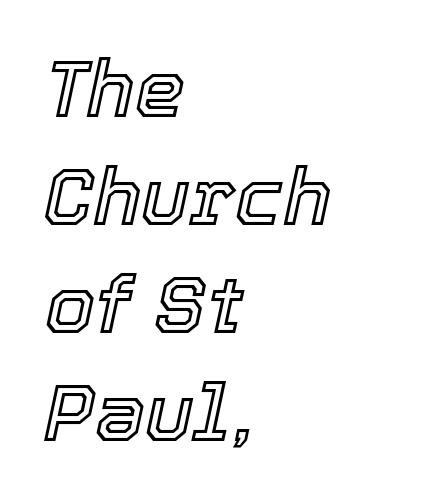
{"italic": "yes", "lean": "right", "slant_degrees": 12, "width": "normal", "x_height": "medium", "monospaced": "no", "underline": "no", "align": "left", "line_spacing": "normal", "line_spacing_ratio": 1.35, "letter_spacing": "normal", "letter_spacing_em": 0.0, "glyph_px": 80}
